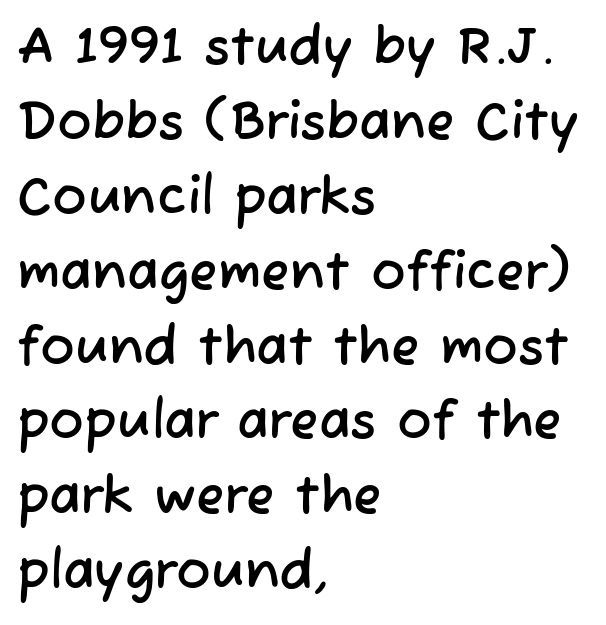
Q: Is the typeface a serif or a sans-serif typeface? A: Sans-serif.
Q: Is the text underlined? A: No.
Q: How is the paragraph aligned? A: Left-aligned.
Q: Is the spacing between letters normal or unusually wide? A: Normal.
Q: Is the spacing between lines tight, normal or loose? A: Normal.
Q: Width (condensed, normal, or wide)? A: Normal.
Q: Stroke contrast? A: Low.
Q: x-height? A: Medium.
Q: Monospaced? A: No.
